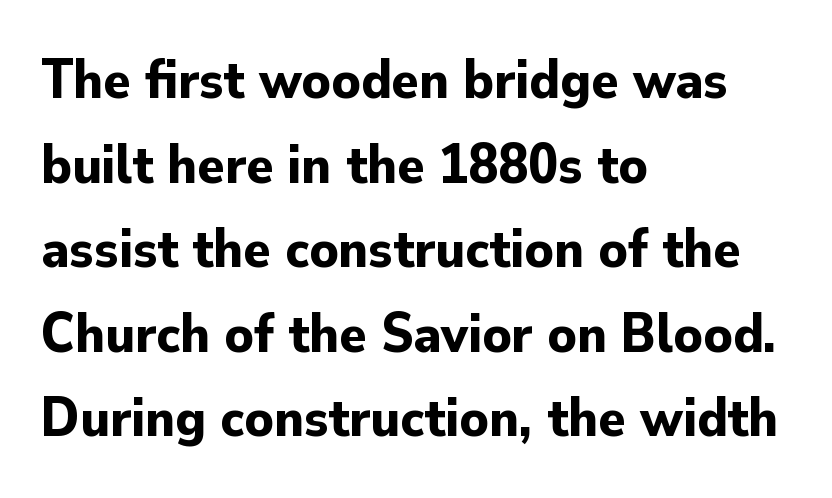
The image shows 56 px bold sans-serif type, upright; set left-aligned, normal line spacing (1.51x), normal letter spacing, not underlined; low stroke contrast and a small x-height.
